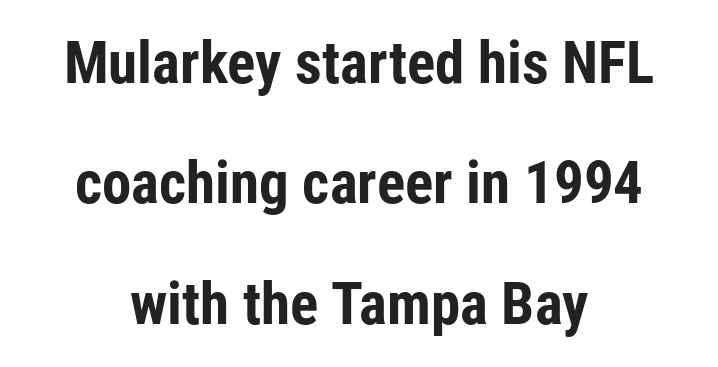
Q: Is the text bold? A: Yes.
Q: Is the text italic (slanted)? A: No, it is upright.
Q: Is the typeface a serif or a sans-serif typeface? A: Sans-serif.
Q: Is the text underlined? A: No.
Q: How is the paragraph aligned? A: Centered.
Q: Is the spacing between letters normal or unusually wide? A: Normal.
Q: Is the spacing between lines tight, normal or loose? A: Loose.
Q: Width (condensed, normal, or wide)? A: Condensed.
Q: Stroke contrast? A: Low.
Q: x-height? A: Medium.
Q: Monospaced? A: No.
